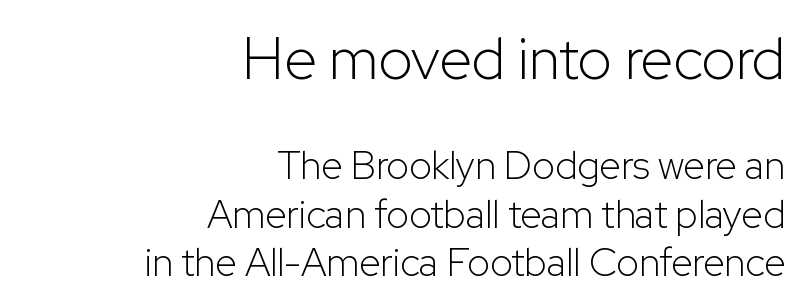
{"serif": "no", "italic": "no", "bold": "no", "weight": "light", "width": "normal", "stroke_contrast": "low", "x_height": "medium", "monospaced": "no", "underline": "no", "align": "right", "line_spacing": "normal", "line_spacing_ratio": 1.25, "letter_spacing": "normal", "letter_spacing_em": 0.0, "larger_block": "first", "size_ratio": 1.51, "glyph_px": 59}
